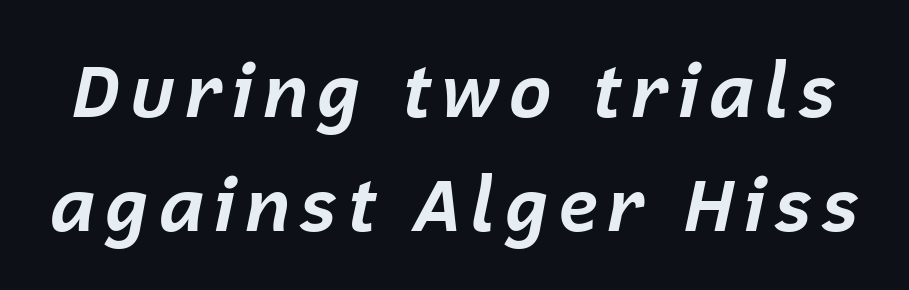
Q: Is the text bold? A: Yes.
Q: Is the text italic (slanted)? A: Yes, it leans right by about 12 degrees.
Q: Is the text underlined? A: No.
Q: Is the spacing between lines tight, normal or loose? A: Normal.
Q: Width (condensed, normal, or wide)? A: Normal.
Q: Stroke contrast? A: Low.
Q: x-height? A: Medium.
Q: Monospaced? A: No.
